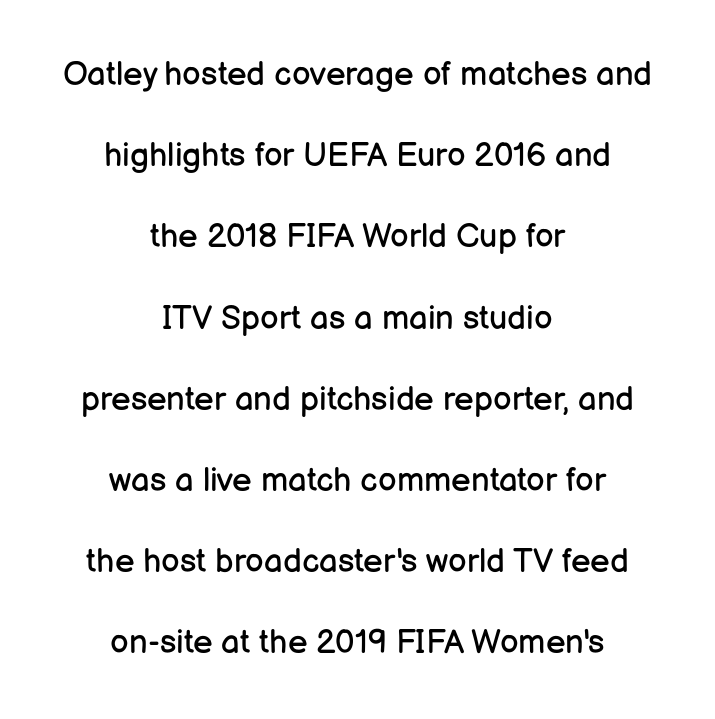
{"serif": "no", "italic": "no", "bold": "no", "weight": "regular", "width": "normal", "stroke_contrast": "low", "x_height": "medium", "monospaced": "no", "underline": "no", "align": "center", "line_spacing": "loose", "line_spacing_ratio": 2.46, "letter_spacing": "normal", "letter_spacing_em": 0.0, "glyph_px": 33}
